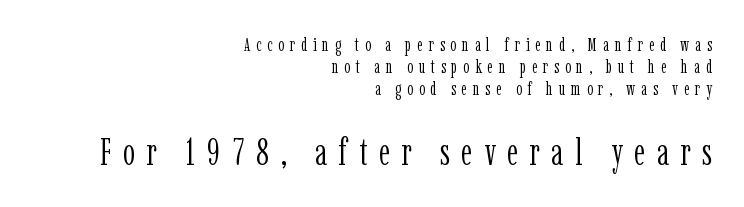
Q: Is the text bold? A: No.
Q: Is the text italic (slanted)? A: No, it is upright.
Q: Is the typeface a serif or a sans-serif typeface? A: Serif.
Q: Is the text underlined? A: No.
Q: How is the paragraph aligned? A: Right-aligned.
Q: Is the spacing between letters normal or unusually wide? A: Unusually wide.
Q: Is the spacing between lines tight, normal or loose? A: Tight.
Q: Which block of text is set in a larger size, the first (top) or the second (bottom)? A: The second (bottom) one.
Q: Width (condensed, normal, or wide)? A: Condensed.
Q: Stroke contrast? A: Low.
Q: x-height? A: Medium.
Q: Monospaced? A: No.
